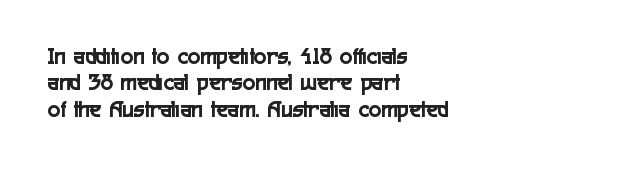
{"italic": "no", "underline": "no", "align": "left", "line_spacing": "tight", "line_spacing_ratio": 1.1, "letter_spacing": "normal", "letter_spacing_em": 0.0, "glyph_px": 24}
